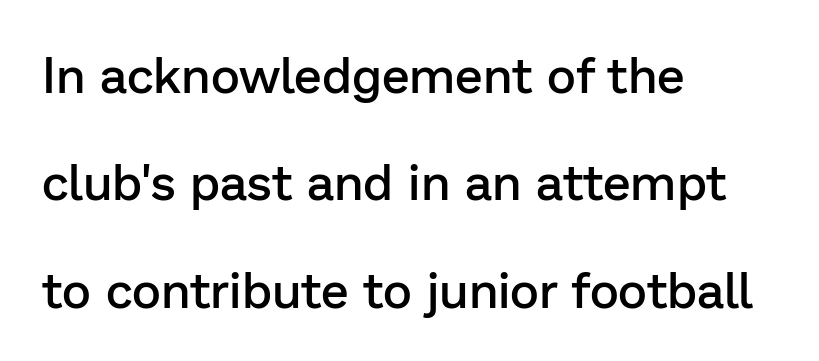
Q: Is the text bold? A: Semi-bold.
Q: Is the text italic (slanted)? A: No, it is upright.
Q: Is the typeface a serif or a sans-serif typeface? A: Sans-serif.
Q: Is the text underlined? A: No.
Q: How is the paragraph aligned? A: Left-aligned.
Q: Is the spacing between letters normal or unusually wide? A: Normal.
Q: Is the spacing between lines tight, normal or loose? A: Loose.
Q: Width (condensed, normal, or wide)? A: Normal.
Q: Stroke contrast? A: Low.
Q: x-height? A: Medium.
Q: Monospaced? A: No.
